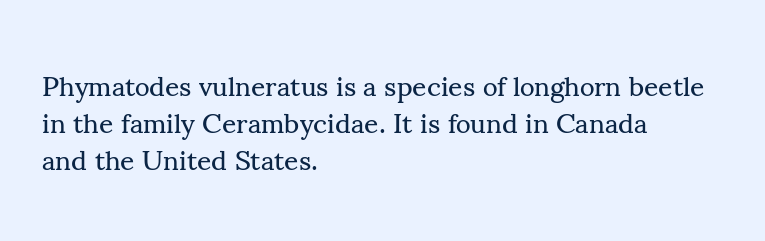
The image shows 28 px regular-weight serif type, upright; set left-aligned, normal line spacing (1.32x), normal letter spacing, not underlined; medium stroke contrast and a small x-height.
